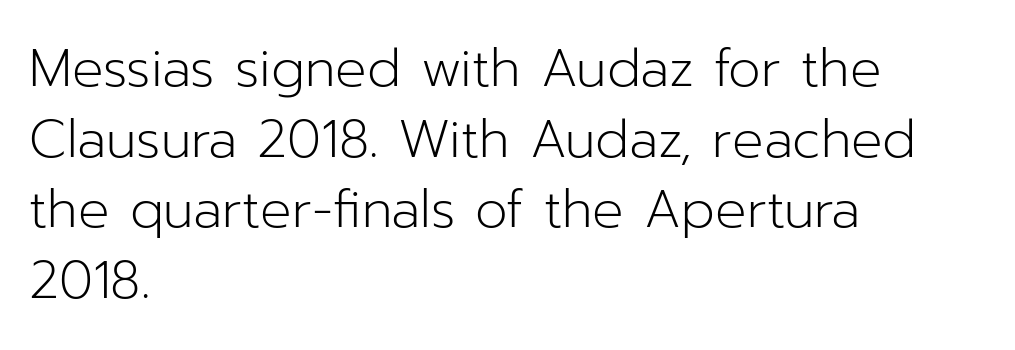
Q: Is the text bold? A: No.
Q: Is the text italic (slanted)? A: No, it is upright.
Q: Is the typeface a serif or a sans-serif typeface? A: Sans-serif.
Q: Is the text underlined? A: No.
Q: How is the paragraph aligned? A: Left-aligned.
Q: Is the spacing between letters normal or unusually wide? A: Normal.
Q: Is the spacing between lines tight, normal or loose? A: Normal.
Q: Width (condensed, normal, or wide)? A: Normal.
Q: Stroke contrast? A: Low.
Q: x-height? A: Medium.
Q: Monospaced? A: No.
